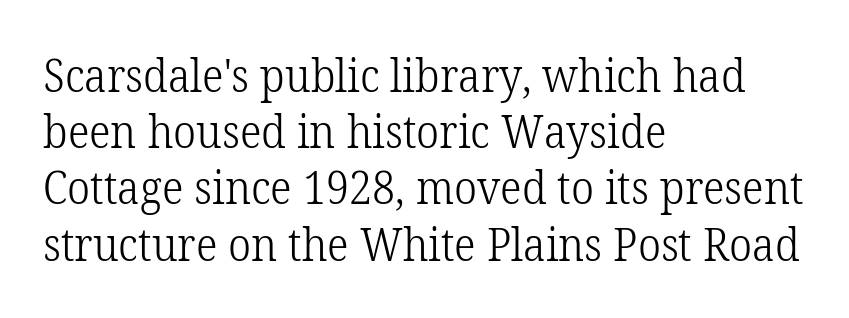
{"serif": "yes", "italic": "no", "bold": "no", "weight": "light", "width": "normal", "stroke_contrast": "low", "x_height": "medium", "monospaced": "no", "underline": "no", "align": "left", "line_spacing": "normal", "line_spacing_ratio": 1.25, "letter_spacing": "normal", "letter_spacing_em": 0.0, "glyph_px": 45}
